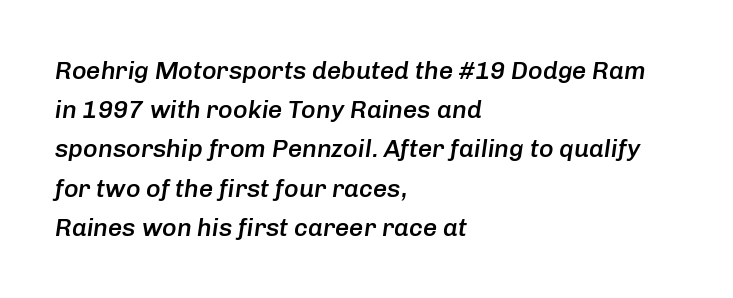
Q: Is the text bold? A: Semi-bold.
Q: Is the text italic (slanted)? A: Yes, it leans right by about 8 degrees.
Q: Is the text underlined? A: No.
Q: How is the paragraph aligned? A: Left-aligned.
Q: Is the spacing between letters normal or unusually wide? A: Normal.
Q: Is the spacing between lines tight, normal or loose? A: Normal.
